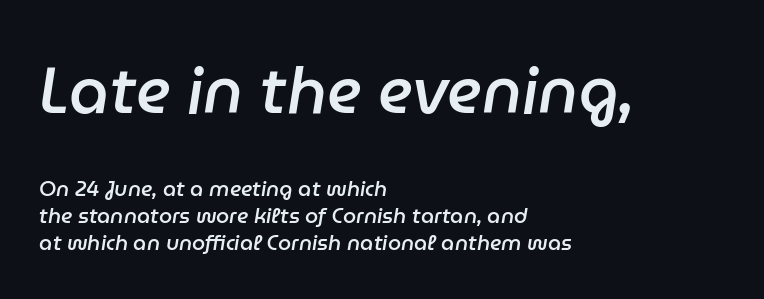
Q: Is the text bold? A: Semi-bold.
Q: Is the text italic (slanted)? A: Yes, it leans right by about 9 degrees.
Q: Is the text underlined? A: No.
Q: How is the paragraph aligned? A: Left-aligned.
Q: Is the spacing between letters normal or unusually wide? A: Normal.
Q: Is the spacing between lines tight, normal or loose? A: Normal.
Q: Which block of text is set in a larger size, the first (top) or the second (bottom)? A: The first (top) one.
Q: Width (condensed, normal, or wide)? A: Normal.
Q: Stroke contrast? A: Low.
Q: x-height? A: Medium.
Q: Monospaced? A: No.
